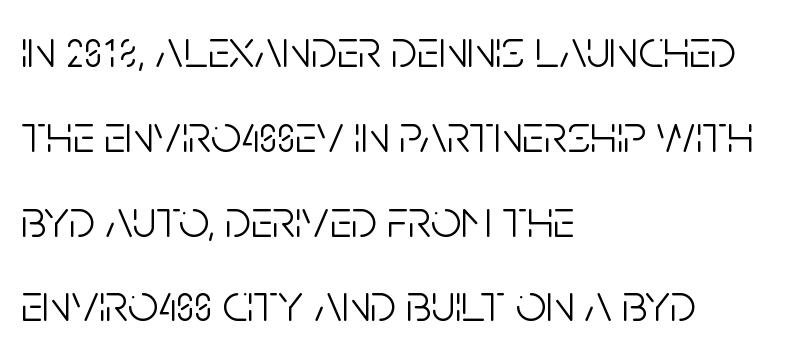
{"serif": "no", "italic": "no", "bold": "no", "weight": "light", "width": "condensed", "stroke_contrast": "low", "x_height": "large", "monospaced": "no", "underline": "no", "align": "left", "line_spacing": "normal", "line_spacing_ratio": 1.57, "letter_spacing": "normal", "letter_spacing_em": 0.0, "glyph_px": 54}
